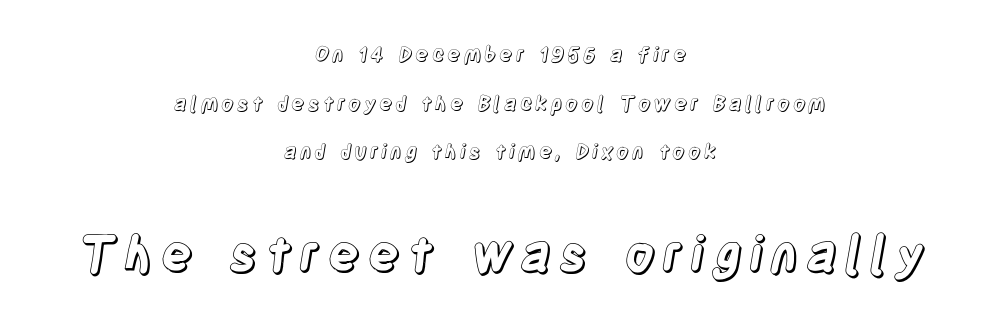
{"width": "condensed", "x_height": "large", "monospaced": "no", "underline": "no", "align": "center", "line_spacing": "loose", "line_spacing_ratio": 2.43, "larger_block": "second", "size_ratio": 2.45, "glyph_px": 49}
